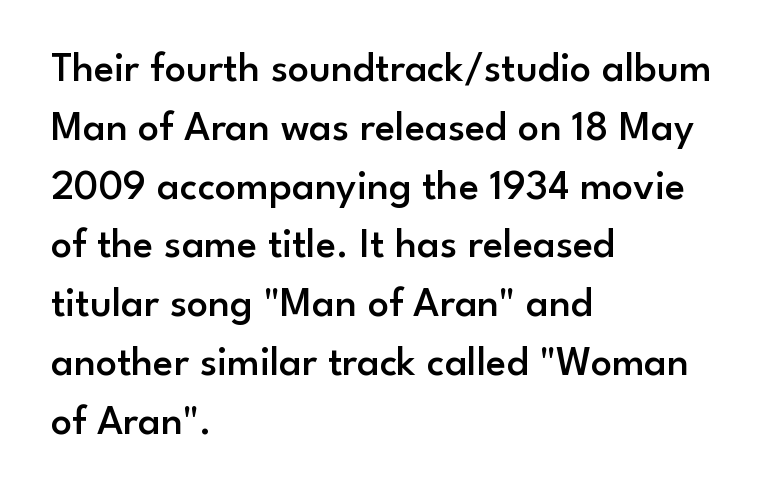
Which margin do the lines hug? The left one — the right edge is uneven. Typographically, this falls in the sans-serif category. The letters advance in unequal steps, a hallmark of proportional type. Tracking value appears to be zero — textbook default spacing.
